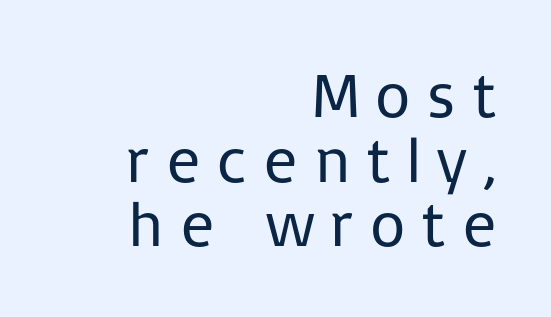
The cut favours lightness, reaching ordinary text weight at its darkest. The type family on display is of the sans-serif kind. The line texture is sparse and dotted thanks to wide tracking. Plain, unruled lines of type. This is the regular roman posture of the typeface. Vertically, the passage feels compressed, each row crowding the next.
